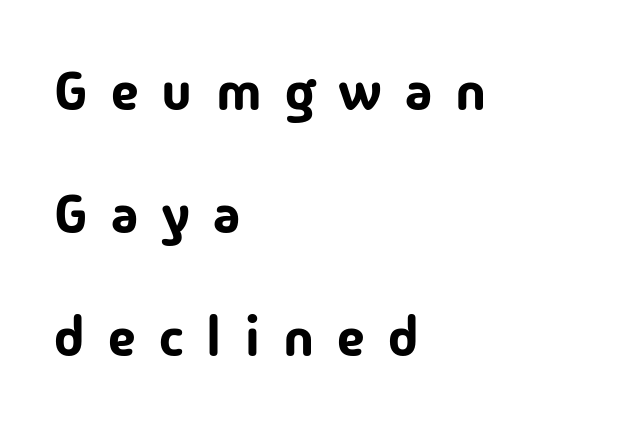
{"serif": "no", "italic": "no", "width": "normal", "stroke_contrast": "low", "x_height": "medium", "monospaced": "no", "underline": "no", "align": "left", "line_spacing": "loose", "line_spacing_ratio": 2.24, "letter_spacing": "wide", "letter_spacing_em": 0.42, "glyph_px": 55}
